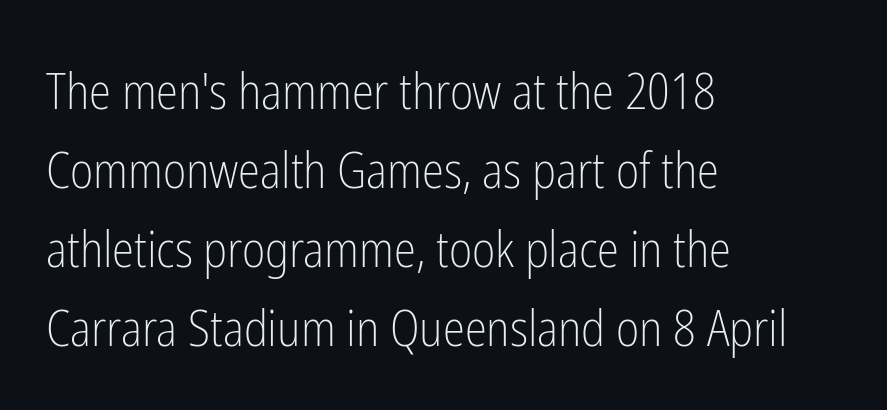
The image shows 50 px light, condensed sans-serif type, upright; set left-aligned, normal line spacing (1.58x), normal letter spacing, not underlined; low stroke contrast and a medium x-height.
